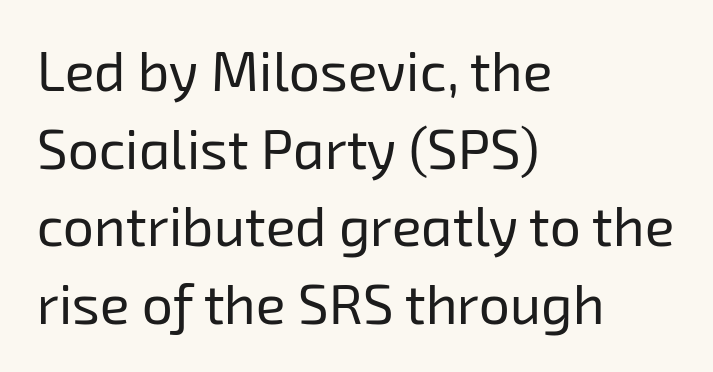
Q: Is the text bold? A: No.
Q: Is the typeface a serif or a sans-serif typeface? A: Sans-serif.
Q: Is the text underlined? A: No.
Q: How is the paragraph aligned? A: Left-aligned.
Q: Is the spacing between letters normal or unusually wide? A: Normal.
Q: Is the spacing between lines tight, normal or loose? A: Normal.
Q: Width (condensed, normal, or wide)? A: Normal.
Q: Stroke contrast? A: Low.
Q: x-height? A: Medium.
Q: Monospaced? A: No.
